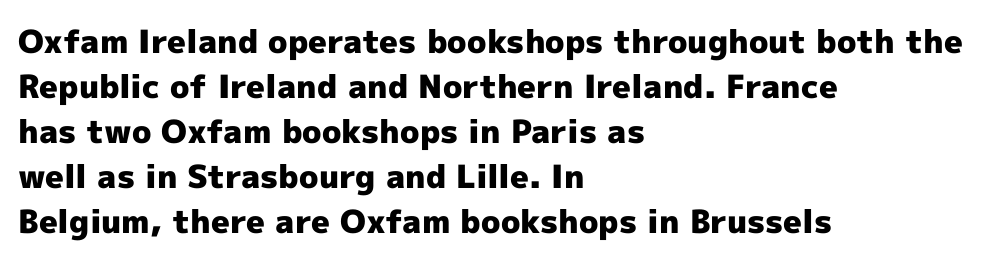
The image shows 32 px heavy sans-serif type, upright; set left-aligned, normal line spacing (1.41x), normal letter spacing, not underlined; a medium x-height.
